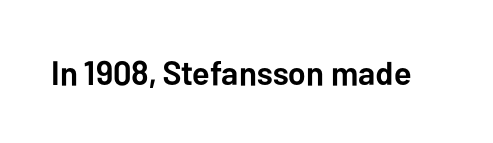
Note the varied advance widths — an 'i' is clearly narrower than an 'm'. Every letter is thick-stroked: bold, no question. Tracking here is standard; glyphs follow each other at the usual distance. The rendering shows plain stroke endings on the letterforms — a sans-serif design. Descender tails drop into unmarked territory. This is roman type, the default non-slanted kind.
